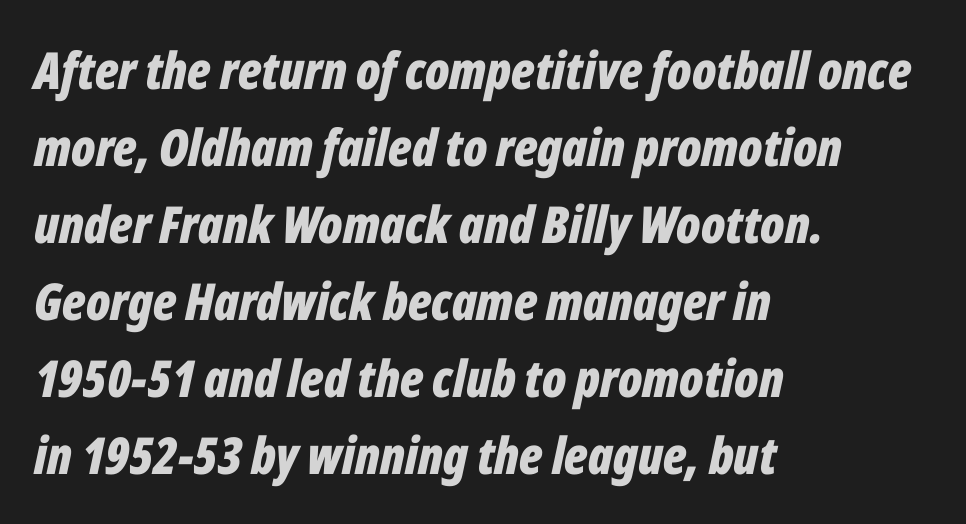
The image shows 51 px bold, condensed type, italic (leaning right); set left-aligned, normal line spacing (1.51x), normal letter spacing, not underlined; low stroke contrast and a medium x-height.
